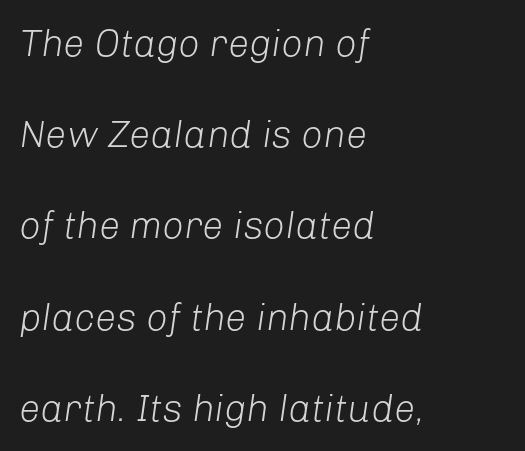
Does the lettering tilt? It does — this is italic. Students, observe: this is what heavily led, spacious text looks like. Think of a printed novel: that variable character pitch is what you see here. Alignment: flush left.
